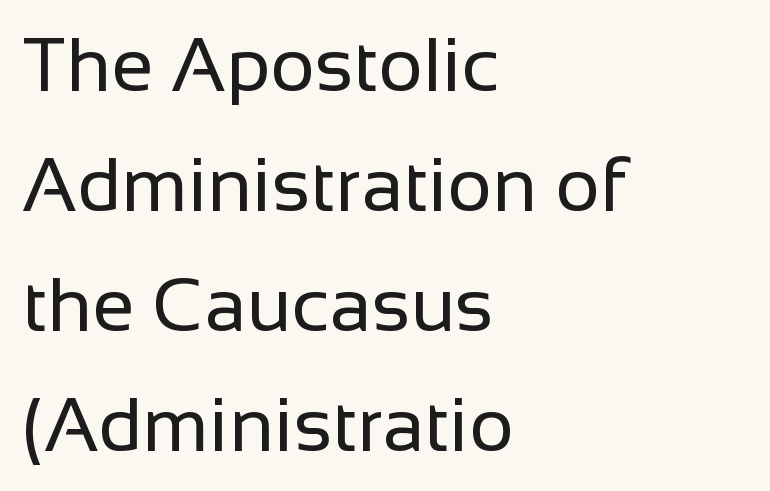
The image shows 76 px regular-weight sans-serif type, upright; set left-aligned, normal line spacing (1.58x), normal letter spacing, not underlined; low stroke contrast and a medium x-height.
